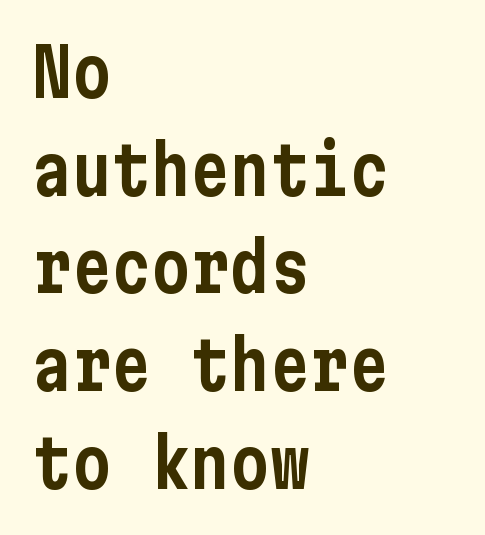
The image shows 66 px condensed sans-serif type, upright; set left-aligned, normal line spacing (1.48x), normal letter spacing, not underlined; low stroke contrast and a medium x-height.
